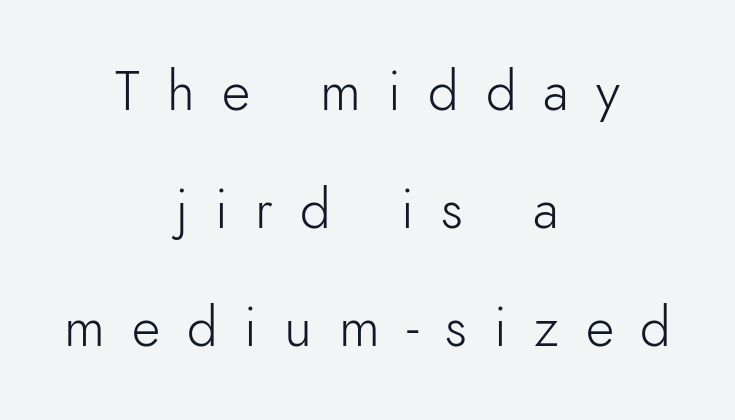
Q: Is the text bold? A: No.
Q: Is the text italic (slanted)? A: No, it is upright.
Q: Is the typeface a serif or a sans-serif typeface? A: Sans-serif.
Q: Is the text underlined? A: No.
Q: How is the paragraph aligned? A: Centered.
Q: Is the spacing between letters normal or unusually wide? A: Unusually wide.
Q: Is the spacing between lines tight, normal or loose? A: Loose.
Q: Width (condensed, normal, or wide)? A: Normal.
Q: Stroke contrast? A: Low.
Q: x-height? A: Small.
Q: Monospaced? A: No.
